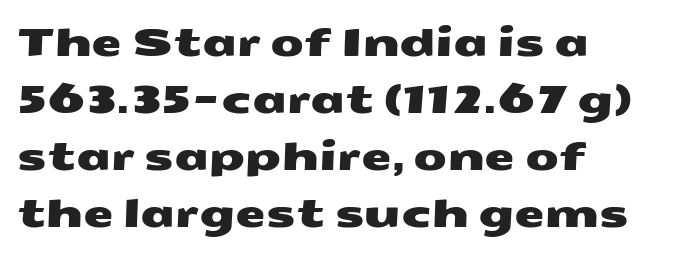
The image shows 39 px wide sans-serif type; set left-aligned, normal line spacing (1.46x), normal letter spacing, not underlined; medium stroke contrast and a medium x-height.
